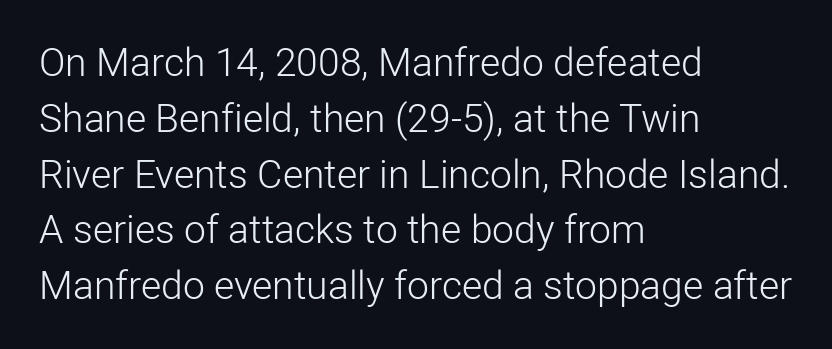
{"serif": "no", "italic": "no", "bold": "no", "weight": "light", "width": "normal", "stroke_contrast": "low", "x_height": "medium", "monospaced": "no", "underline": "no", "align": "left", "line_spacing": "normal", "line_spacing_ratio": 1.43, "letter_spacing": "normal", "letter_spacing_em": 0.0, "glyph_px": 39}
